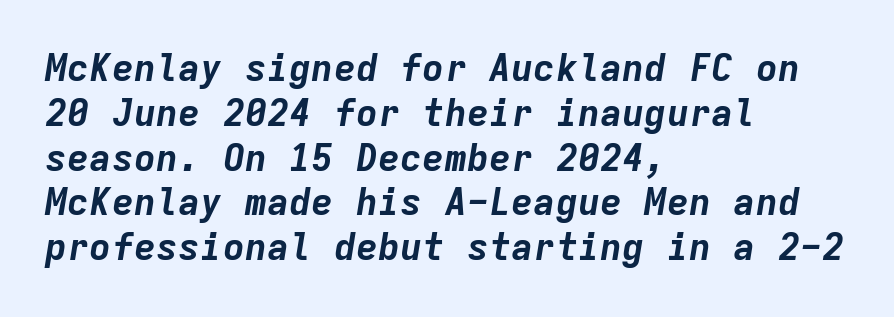
Q: Is the text bold? A: Yes.
Q: Is the text italic (slanted)? A: Yes, it leans right by about 9 degrees.
Q: Is the text underlined? A: No.
Q: How is the paragraph aligned? A: Left-aligned.
Q: Is the spacing between letters normal or unusually wide? A: Normal.
Q: Width (condensed, normal, or wide)? A: Normal.
Q: Stroke contrast? A: Low.
Q: x-height? A: Medium.
Q: Monospaced? A: Yes.
